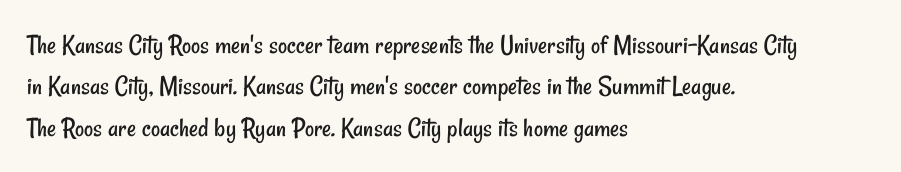
{"serif": "no", "bold": "no", "weight": "regular", "width": "condensed", "stroke_contrast": "low", "x_height": "small", "monospaced": "no", "underline": "no", "align": "left", "line_spacing": "normal", "line_spacing_ratio": 1.48, "letter_spacing": "normal", "letter_spacing_em": 0.0, "glyph_px": 28}
